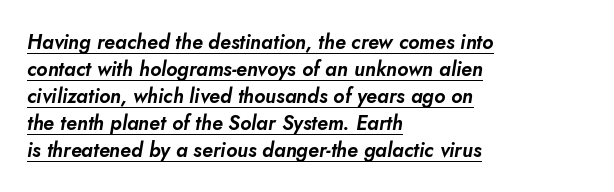
{"italic": "yes", "lean": "right", "slant_degrees": 10, "underline": "yes", "align": "left", "line_spacing": "normal", "line_spacing_ratio": 1.35, "letter_spacing": "normal", "letter_spacing_em": 0.0, "glyph_px": 20}
